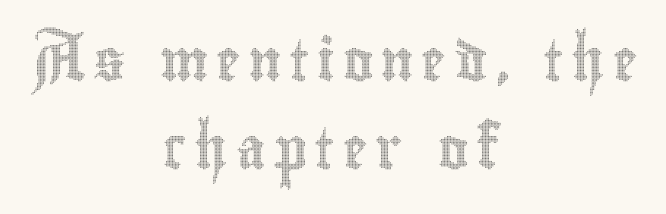
{"italic": "no", "width": "condensed", "x_height": "small", "monospaced": "no", "underline": "no", "align": "center", "line_spacing": "loose", "line_spacing_ratio": 2.15, "glyph_px": 41}
